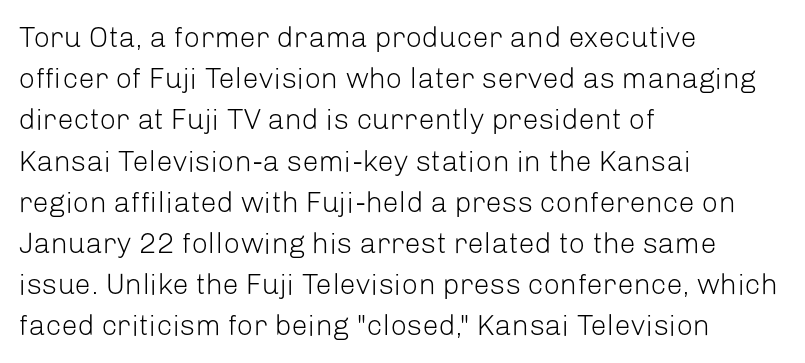
Q: Is the text bold? A: No.
Q: Is the text italic (slanted)? A: No, it is upright.
Q: Is the typeface a serif or a sans-serif typeface? A: Sans-serif.
Q: Is the text underlined? A: No.
Q: How is the paragraph aligned? A: Left-aligned.
Q: Is the spacing between letters normal or unusually wide? A: Normal.
Q: Is the spacing between lines tight, normal or loose? A: Normal.
Q: Width (condensed, normal, or wide)? A: Normal.
Q: Stroke contrast? A: Low.
Q: x-height? A: Medium.
Q: Monospaced? A: No.
